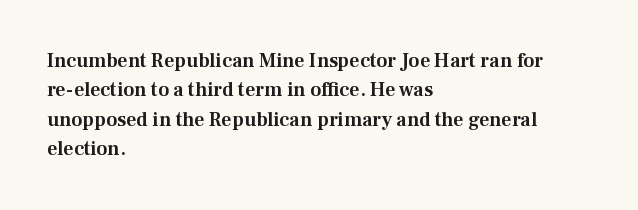
{"italic": "no", "underline": "no", "align": "left", "line_spacing": "normal", "line_spacing_ratio": 1.47, "letter_spacing": "normal", "letter_spacing_em": 0.0, "glyph_px": 20}
